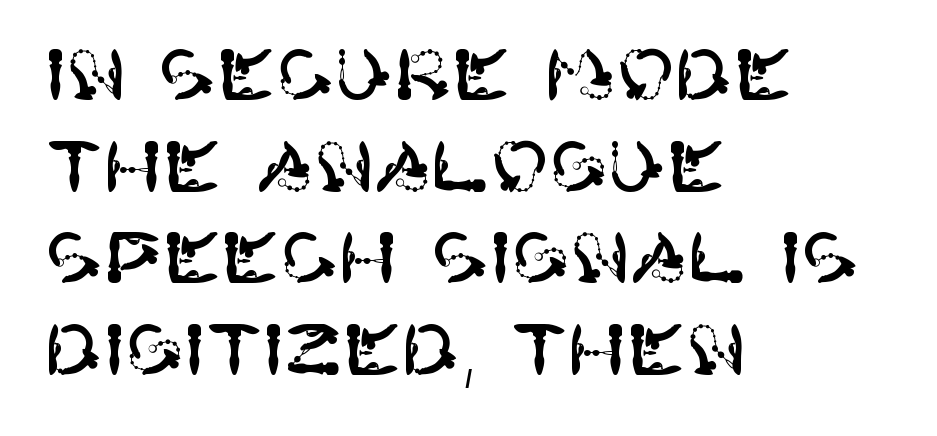
{"serif": "no", "italic": "no", "width": "normal", "stroke_contrast": "high", "x_height": "large", "underline": "no", "align": "left", "line_spacing": "normal", "line_spacing_ratio": 1.31, "letter_spacing": "normal", "letter_spacing_em": 0.0, "glyph_px": 70}
